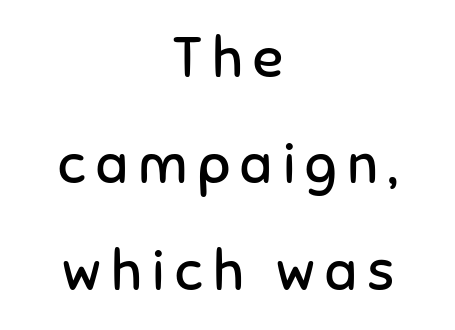
{"serif": "no", "italic": "no", "bold": "no", "weight": "regular", "width": "normal", "stroke_contrast": "low", "x_height": "medium", "monospaced": "no", "underline": "no", "align": "center", "line_spacing": "loose", "line_spacing_ratio": 1.9, "glyph_px": 56}
